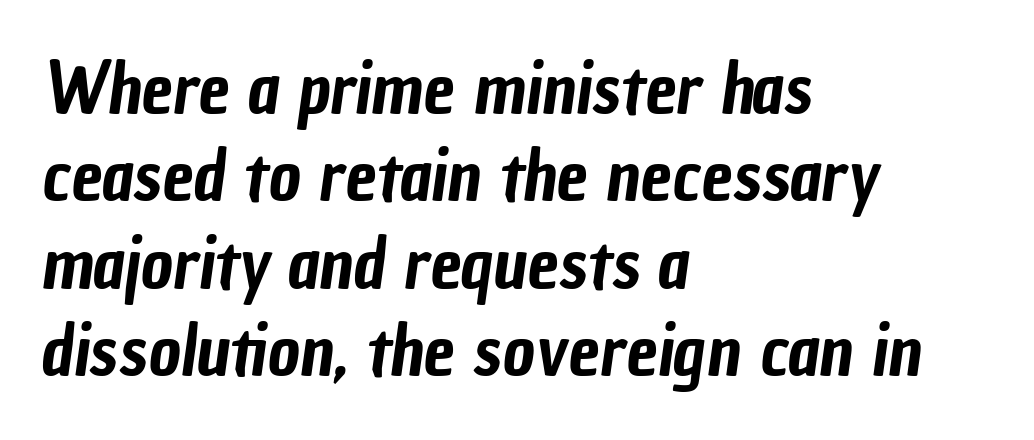
These lines are set flush left with a ragged right edge. Varying glyph widths throughout — classic text-font behaviour. There is no visible air inserted between adjacent glyphs. This sample uses a sans-serif face.
